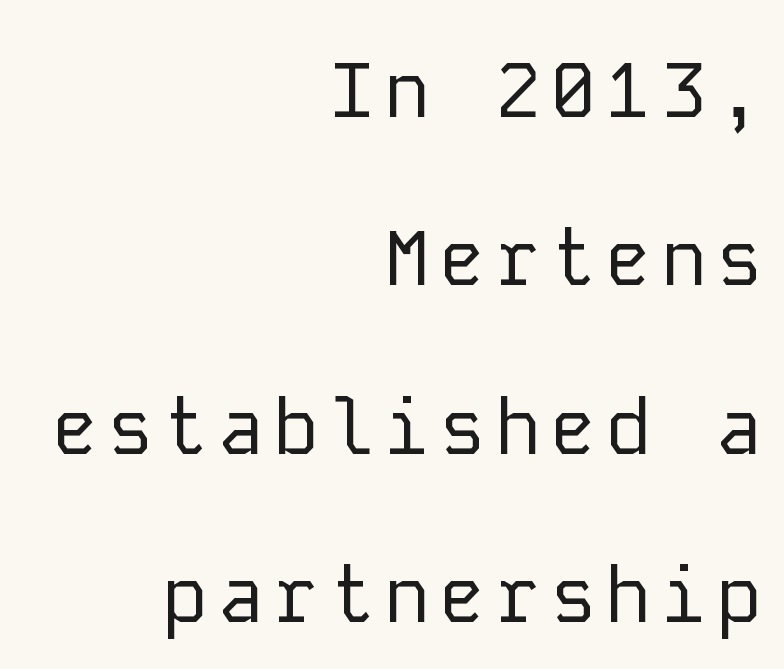
Nope, not italic — everything's standing straight. Line endings align vertically; line beginnings do not. The rendering uses a large line-height, opening up the rows. The passage shown is typeset with a sans-serif family.
